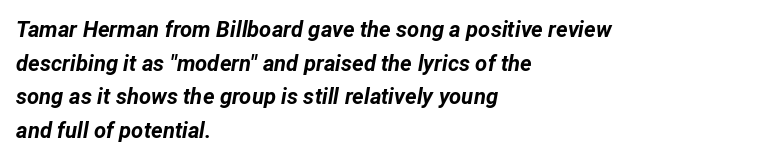
Compared with ordinary roman type, these characters are visibly tilted. Horizontally, the lines are justified to the leading edge only. How would I describe the line gaps? Plain and ordinary. Students, this is bold: see how much ink each stroke carries.
